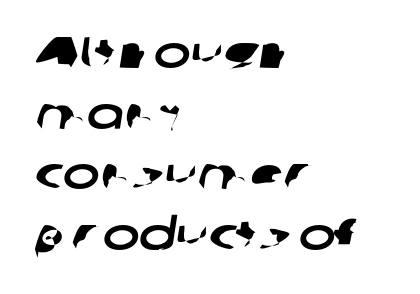
The image shows 44 px wide sans-serif type; set left-aligned, normal line spacing (1.38x), normal letter spacing, not underlined; low stroke contrast and a medium x-height.
